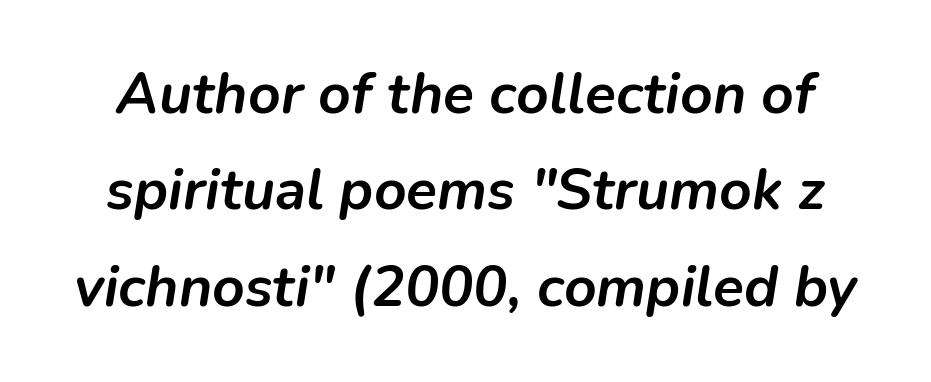
Q: Is the text bold? A: Yes.
Q: Is the text italic (slanted)? A: Yes, it leans right by about 9 degrees.
Q: Is the text underlined? A: No.
Q: Is the spacing between letters normal or unusually wide? A: Normal.
Q: Is the spacing between lines tight, normal or loose? A: Normal.
Q: Width (condensed, normal, or wide)? A: Normal.
Q: Stroke contrast? A: Low.
Q: x-height? A: Medium.
Q: Monospaced? A: No.
